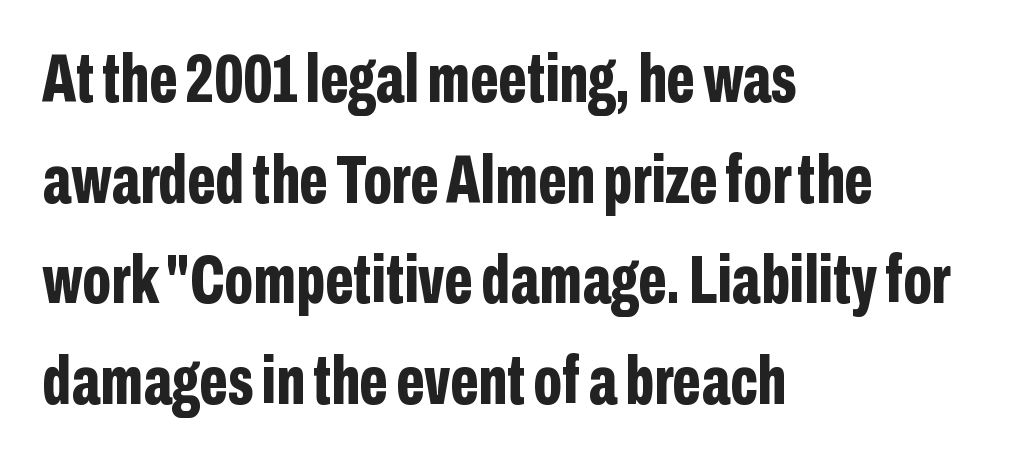
{"serif": "no", "italic": "no", "bold": "yes", "weight": "bold", "width": "condensed", "stroke_contrast": "low", "x_height": "medium", "monospaced": "no", "underline": "no", "align": "left", "line_spacing": "normal", "line_spacing_ratio": 1.48, "letter_spacing": "normal", "letter_spacing_em": 0.0, "glyph_px": 68}
